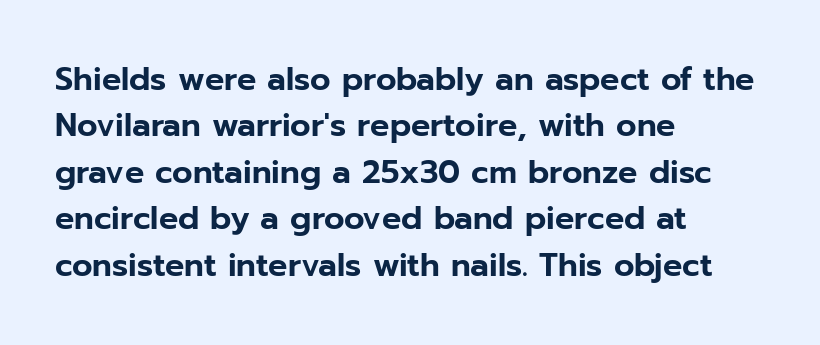
The image shows 32 px sans-serif type, upright; set left-aligned, normal line spacing (1.45x), normal letter spacing, not underlined; low stroke contrast and a medium x-height.
